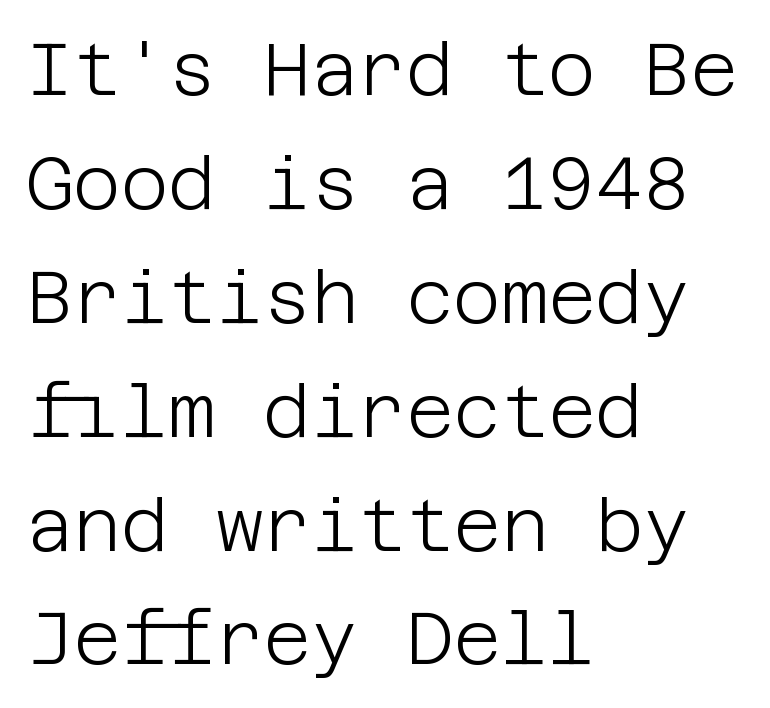
The image shows 73 px light sans-serif type, upright; set left-aligned, normal line spacing (1.56x), normal letter spacing, not underlined; low stroke contrast and a large x-height.
